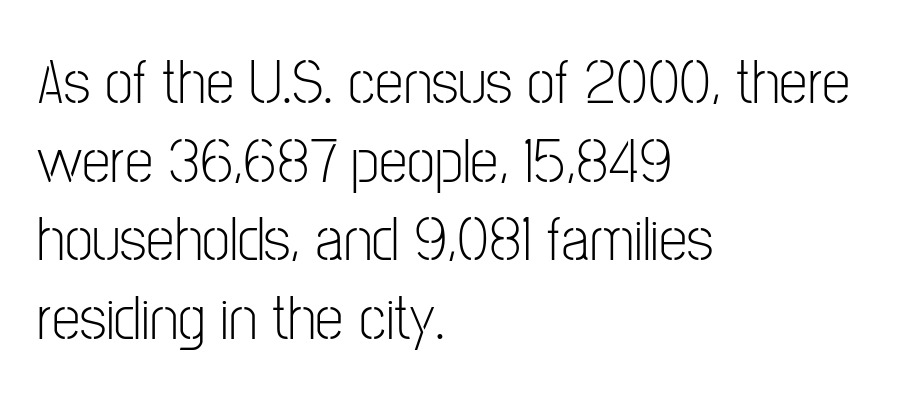
{"serif": "no", "italic": "no", "bold": "no", "weight": "light", "width": "condensed", "stroke_contrast": "low", "x_height": "medium", "monospaced": "no", "underline": "no", "align": "left", "line_spacing_ratio": 1.23, "letter_spacing": "normal", "letter_spacing_em": 0.0, "glyph_px": 64}
